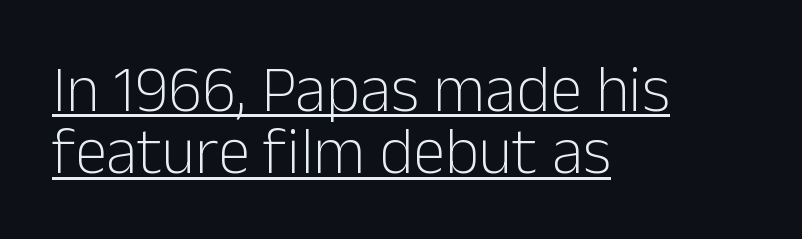
Q: Is the text bold? A: No.
Q: Is the text italic (slanted)? A: No, it is upright.
Q: Is the typeface a serif or a sans-serif typeface? A: Sans-serif.
Q: Is the text underlined? A: Yes.
Q: How is the paragraph aligned? A: Left-aligned.
Q: Is the spacing between letters normal or unusually wide? A: Normal.
Q: Is the spacing between lines tight, normal or loose? A: Tight.
Q: Width (condensed, normal, or wide)? A: Normal.
Q: Stroke contrast? A: Low.
Q: x-height? A: Medium.
Q: Monospaced? A: No.
